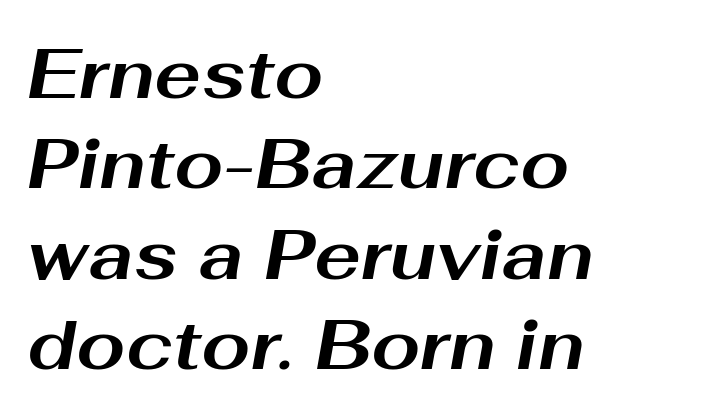
The image shows 70 px bold, wide type, italic (leaning right); set left-aligned, normal line spacing (1.29x), normal letter spacing, not underlined; medium stroke contrast and a medium x-height.
